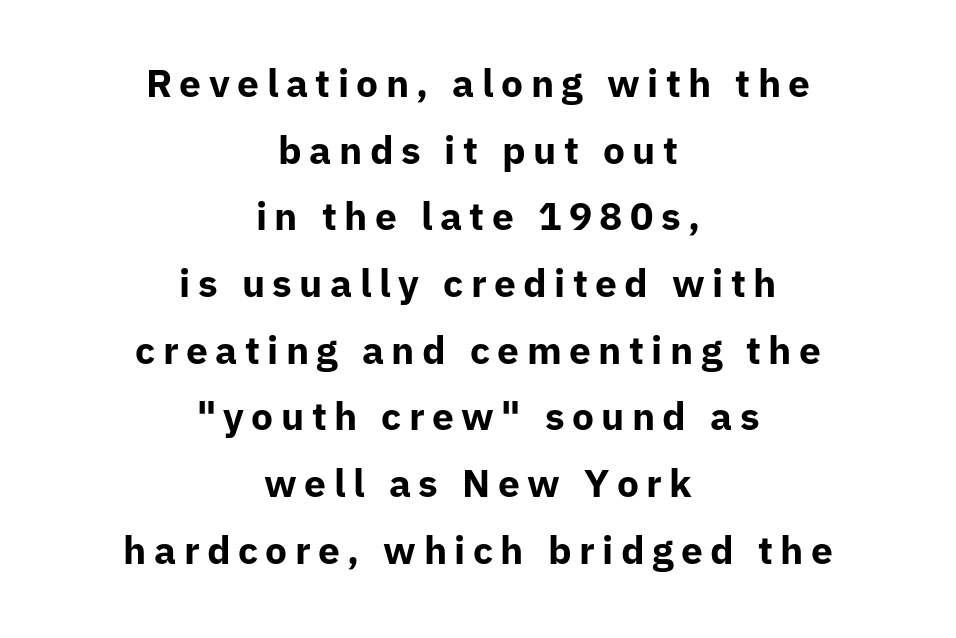
The image shows 39 px bold sans-serif type, upright; set centered, line spacing 1.71x, not underlined; low stroke contrast and a medium x-height.
